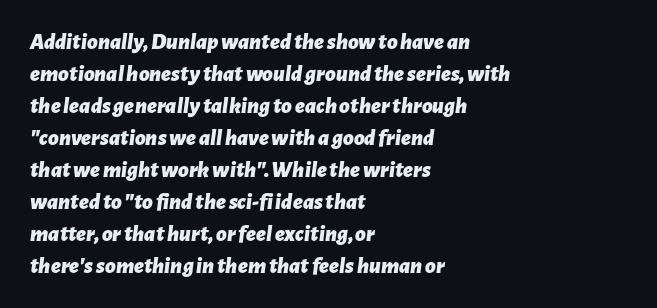
Q: Is the text bold? A: Yes.
Q: Is the text italic (slanted)? A: Yes, it leans right by about 7 degrees.
Q: Is the text underlined? A: No.
Q: How is the paragraph aligned? A: Left-aligned.
Q: Is the spacing between letters normal or unusually wide? A: Normal.
Q: Is the spacing between lines tight, normal or loose? A: Normal.
